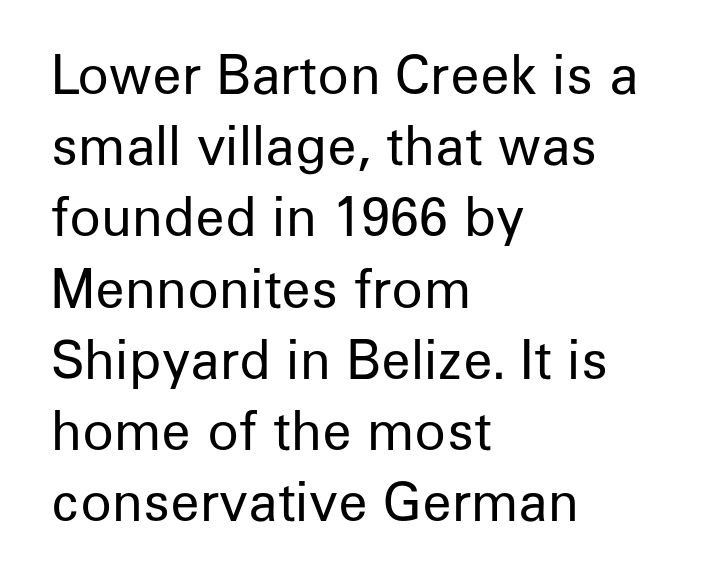
{"serif": "no", "italic": "no", "bold": "no", "weight": "regular", "width": "normal", "stroke_contrast": "low", "x_height": "medium", "monospaced": "no", "underline": "no", "align": "left", "line_spacing": "normal", "line_spacing_ratio": 1.37, "letter_spacing": "normal", "letter_spacing_em": 0.0, "glyph_px": 52}
